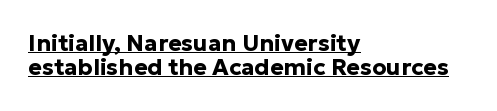
{"italic": "no", "bold": "yes", "underline": "yes", "align": "left", "line_spacing": "tight", "line_spacing_ratio": 1.05, "letter_spacing": "normal", "letter_spacing_em": 0.0, "glyph_px": 23}
